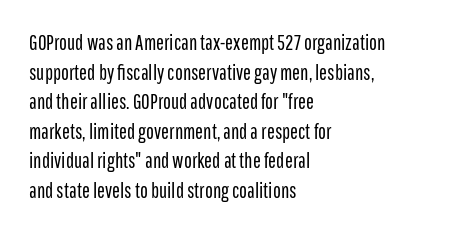
{"italic": "no", "bold": "no", "underline": "no", "align": "left", "line_spacing": "normal", "line_spacing_ratio": 1.41, "letter_spacing": "normal", "letter_spacing_em": 0.0, "glyph_px": 21}
